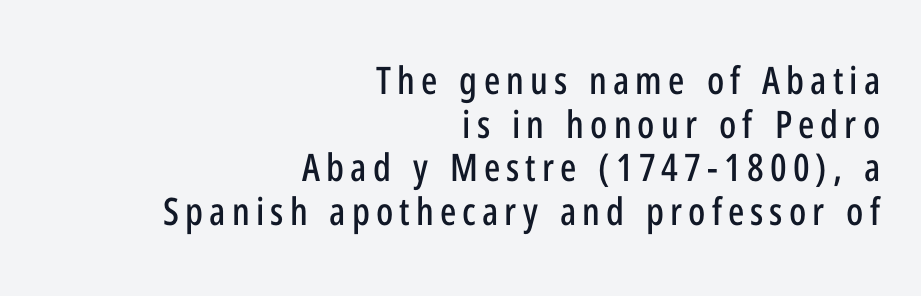
Q: Is the text italic (slanted)? A: No, it is upright.
Q: Is the typeface a serif or a sans-serif typeface? A: Sans-serif.
Q: Is the text underlined? A: No.
Q: How is the paragraph aligned? A: Right-aligned.
Q: Is the spacing between lines tight, normal or loose? A: Tight.
Q: Width (condensed, normal, or wide)? A: Condensed.
Q: Stroke contrast? A: Low.
Q: x-height? A: Medium.
Q: Monospaced? A: No.
